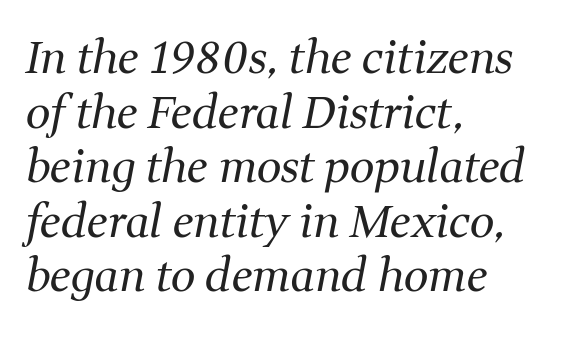
Q: Is the text bold? A: No.
Q: Is the text italic (slanted)? A: Yes, it leans right by about 11 degrees.
Q: Is the typeface a serif or a sans-serif typeface? A: Serif.
Q: Is the text underlined? A: No.
Q: How is the paragraph aligned? A: Left-aligned.
Q: Is the spacing between letters normal or unusually wide? A: Normal.
Q: Width (condensed, normal, or wide)? A: Normal.
Q: Stroke contrast? A: Medium.
Q: x-height? A: Medium.
Q: Monospaced? A: No.
